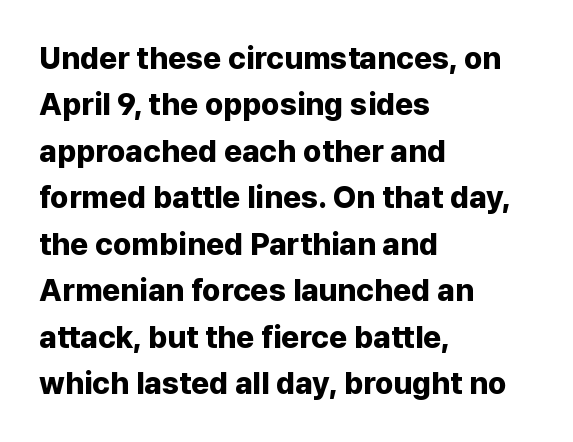
Q: Is the text bold? A: Yes.
Q: Is the text italic (slanted)? A: No, it is upright.
Q: Is the typeface a serif or a sans-serif typeface? A: Sans-serif.
Q: Is the text underlined? A: No.
Q: How is the paragraph aligned? A: Left-aligned.
Q: Is the spacing between letters normal or unusually wide? A: Normal.
Q: Is the spacing between lines tight, normal or loose? A: Normal.
Q: Width (condensed, normal, or wide)? A: Normal.
Q: Stroke contrast? A: Low.
Q: x-height? A: Medium.
Q: Monospaced? A: No.
